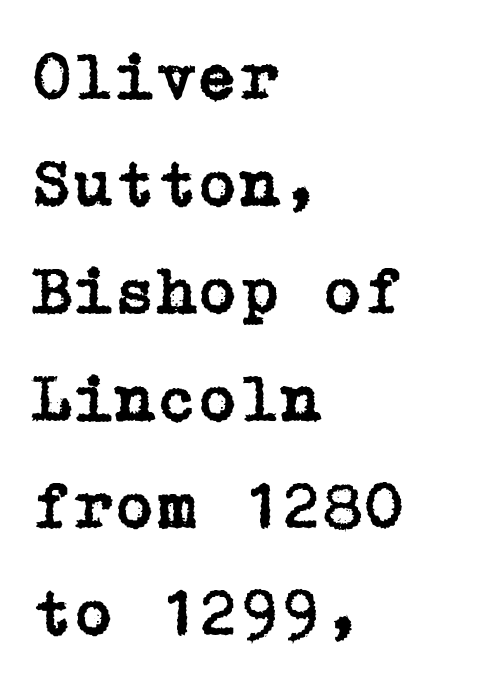
{"serif": "yes", "italic": "no", "width": "normal", "stroke_contrast": "low", "x_height": "medium", "underline": "no", "align": "left", "line_spacing": "normal", "line_spacing_ratio": 1.6, "letter_spacing": "normal", "letter_spacing_em": 0.0, "glyph_px": 67}
